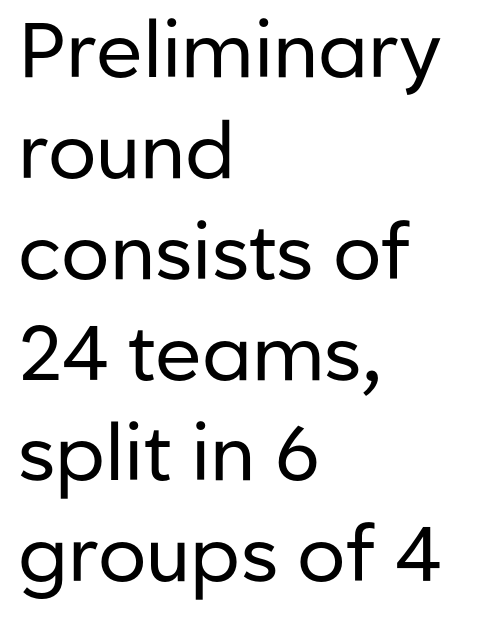
The image shows 77 px regular-weight sans-serif type, upright; set left-aligned, normal line spacing (1.31x), normal letter spacing, not underlined; low stroke contrast and a medium x-height.
